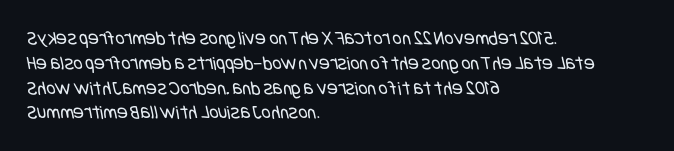
The setting favours the left margin, as ordinary paragraphs usually do. The zone under the glyphs is completely vacant. Weight: not bold — regular or lighter. Glyph-to-glyph distance matches everyday printed text.
